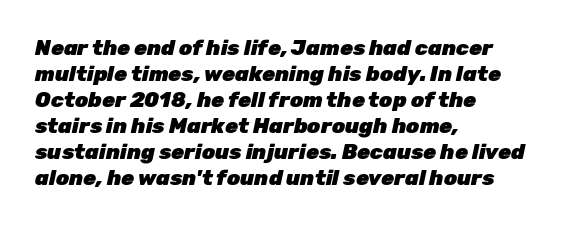
{"italic": "yes", "lean": "right", "slant_degrees": 12, "bold": "yes", "underline": "no", "align": "left", "line_spacing_ratio": 1.24, "letter_spacing": "normal", "letter_spacing_em": 0.0, "glyph_px": 21}
